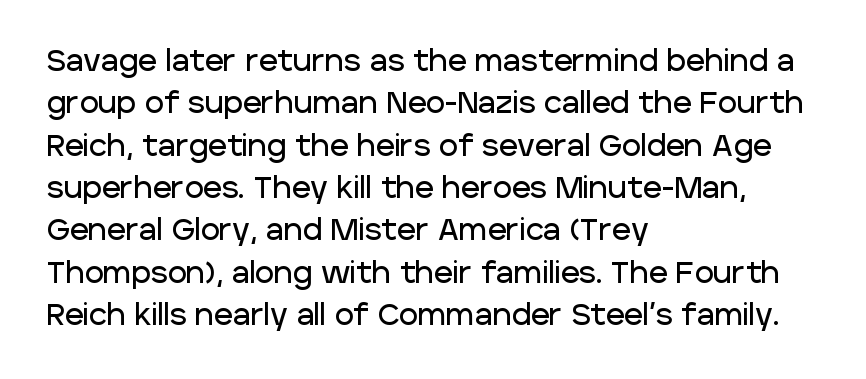
{"serif": "no", "italic": "no", "width": "normal", "stroke_contrast": "low", "x_height": "large", "monospaced": "no", "underline": "no", "align": "left", "line_spacing": "normal", "line_spacing_ratio": 1.46, "letter_spacing": "normal", "letter_spacing_em": 0.0, "glyph_px": 29}
